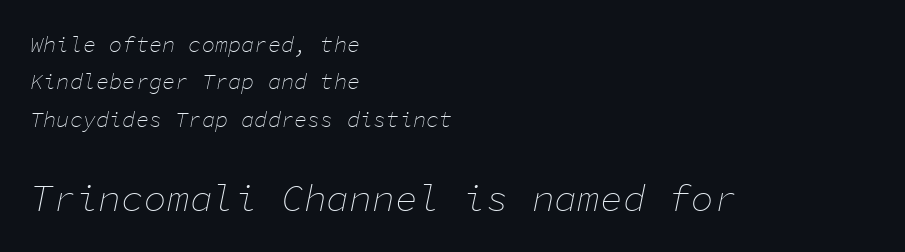
Each letter, wide or thin by design, is forced into the same width here. An italicized treatment has been applied to the whole sample. Unbolded letterforms with no extra heft. Quick note: underline off. A classic flush-left, rag-right setting is used for this passage. Vertically, the passage feels balanced, rows spaced as you'd expect.
